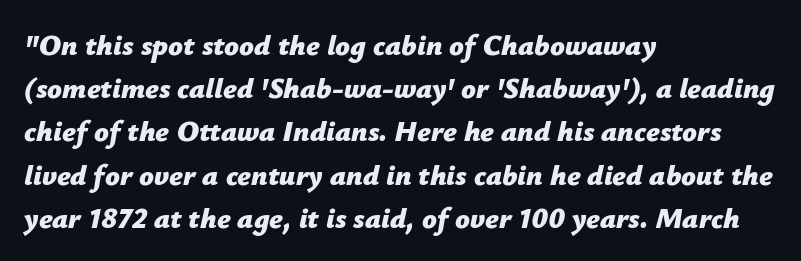
Q: Is the text bold? A: Yes.
Q: Is the text italic (slanted)? A: Yes, it leans right by about 12 degrees.
Q: Is the text underlined? A: No.
Q: How is the paragraph aligned? A: Left-aligned.
Q: Is the spacing between letters normal or unusually wide? A: Normal.
Q: Is the spacing between lines tight, normal or loose? A: Normal.
Q: Width (condensed, normal, or wide)? A: Normal.
Q: Stroke contrast? A: Low.
Q: x-height? A: Medium.
Q: Monospaced? A: No.
